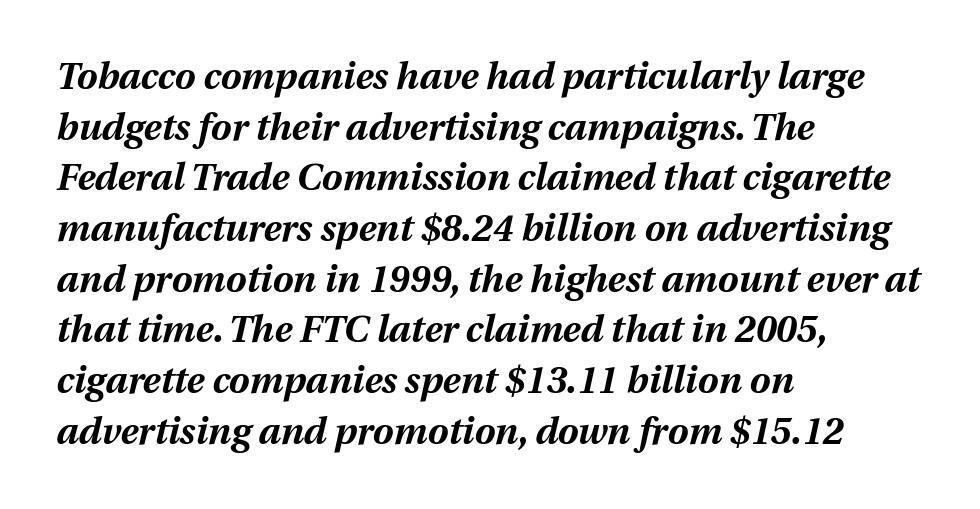
The image shows 37 px bold type, italic (leaning right); set left-aligned, normal line spacing (1.37x), normal letter spacing, not underlined; medium stroke contrast and a medium x-height.
